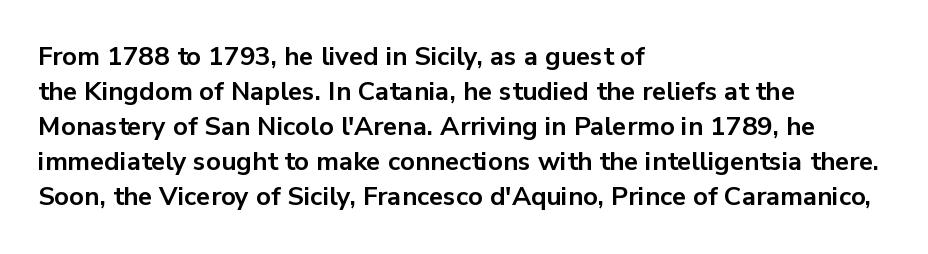
{"italic": "no", "bold": "yes", "underline": "no", "align": "left", "line_spacing": "normal", "line_spacing_ratio": 1.35, "letter_spacing": "normal", "letter_spacing_em": 0.0, "glyph_px": 26}
